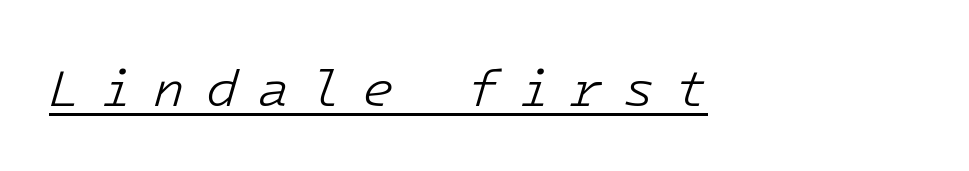
Students, note that the glyphs here are deliberately spaced far apart. The strokes are not fattened; the text isn't bold. These characters rest on top of a visible drawn line. These lines were composed using italics.
